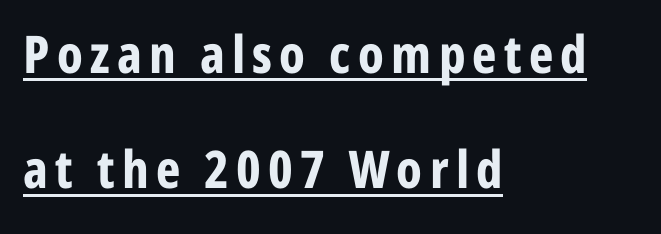
The image shows 52 px bold, condensed sans-serif type, upright; set left-aligned, loose line spacing (2.22x), underlined; low stroke contrast and a medium x-height.
